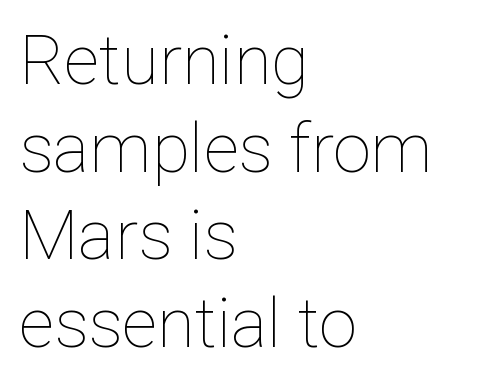
The image shows 69 px thin type, upright; set left-aligned, normal line spacing (1.27x), normal letter spacing, not underlined; low stroke contrast and a medium x-height.
